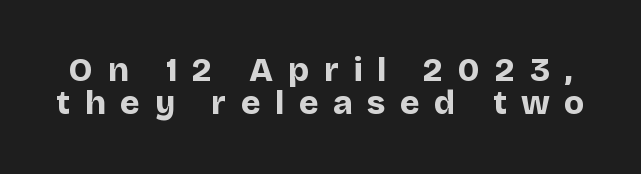
{"serif": "no", "italic": "no", "bold": "yes", "weight": "bold", "width": "normal", "stroke_contrast": "low", "x_height": "large", "monospaced": "no", "underline": "no", "line_spacing": "tight", "line_spacing_ratio": 1.01, "letter_spacing": "wide", "letter_spacing_em": 0.45, "glyph_px": 33}
